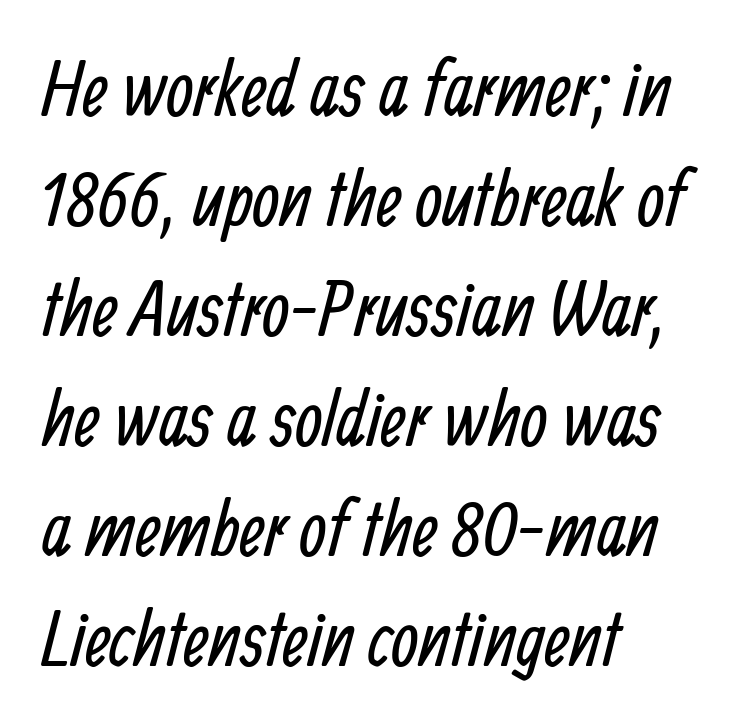
Q: Is the text bold? A: No.
Q: Is the typeface a serif or a sans-serif typeface? A: Sans-serif.
Q: Is the text underlined? A: No.
Q: How is the paragraph aligned? A: Left-aligned.
Q: Is the spacing between letters normal or unusually wide? A: Normal.
Q: Is the spacing between lines tight, normal or loose? A: Normal.
Q: Width (condensed, normal, or wide)? A: Condensed.
Q: Stroke contrast? A: Low.
Q: x-height? A: Medium.
Q: Monospaced? A: No.
